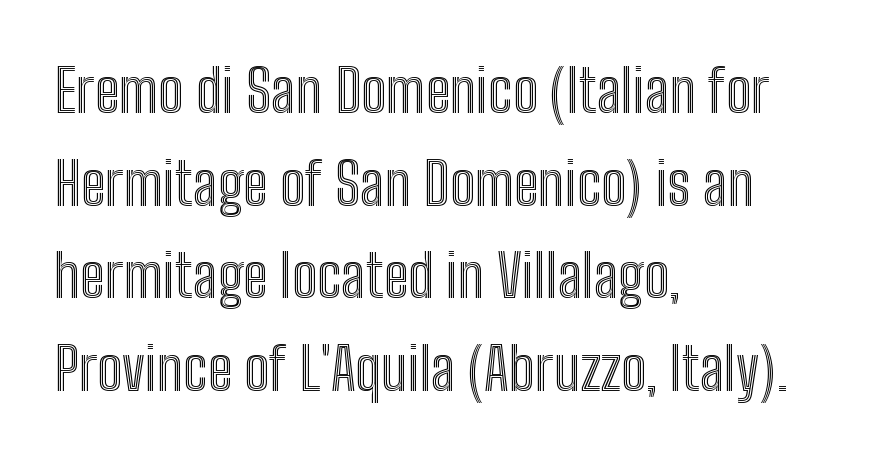
This sample has the flowing, uneven cadence of proportional lettering. In terms of letterspacing, this is plain default setting. A classic flush-left, rag-right setting is used for this passage. The font's upright variant was chosen for this text. The space directly below the letters is spotless. Normally led — the rows are evenly, conventionally spaced.
